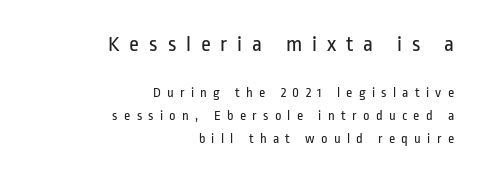
Is there any slant? The stems are plumb. Words appear elongated and porous because spacing is wide. Caption: face not bold, strokes unweighted. The area under the type is left untouched. You get the large type first, then a drop to smaller type.
